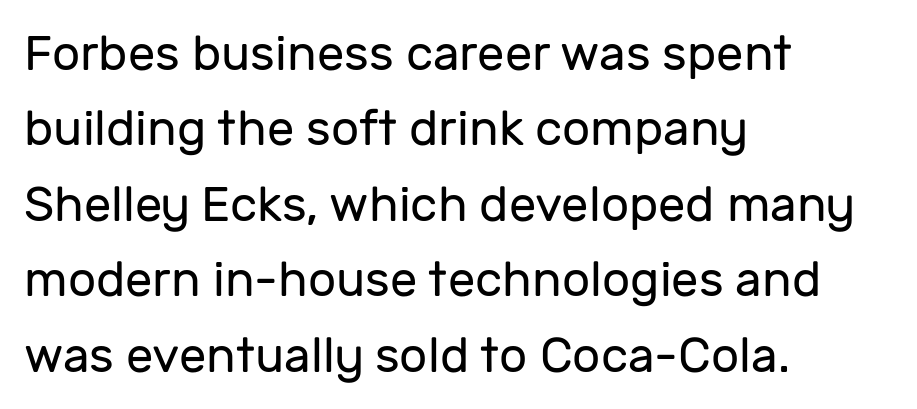
The image shows 49 px regular-weight sans-serif type, upright; set left-aligned, normal line spacing (1.54x), normal letter spacing, not underlined; low stroke contrast and a medium x-height.
